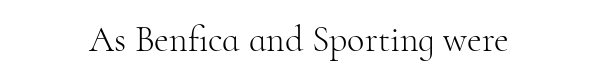
{"serif": "yes", "italic": "no", "bold": "no", "weight": "light", "width": "normal", "stroke_contrast": "high", "x_height": "small", "monospaced": "no", "underline": "no", "align": "center", "letter_spacing": "normal", "letter_spacing_em": 0.0, "glyph_px": 36}
